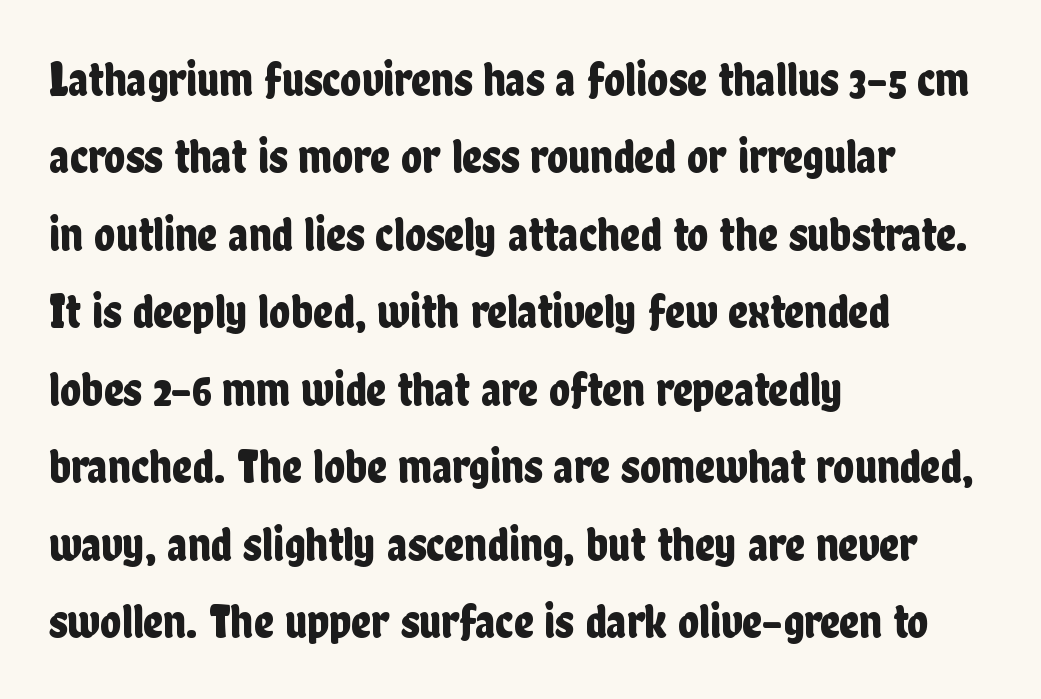
{"serif": "no", "italic": "no", "width": "condensed", "stroke_contrast": "low", "x_height": "medium", "monospaced": "no", "underline": "no", "align": "left", "line_spacing": "normal", "line_spacing_ratio": 1.58, "letter_spacing": "normal", "letter_spacing_em": 0.0, "glyph_px": 49}
